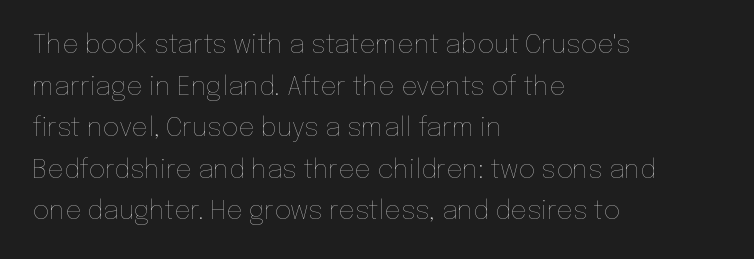
The image shows 26 px text type, upright; set left-aligned, normal line spacing (1.6x), normal letter spacing, not underlined.
